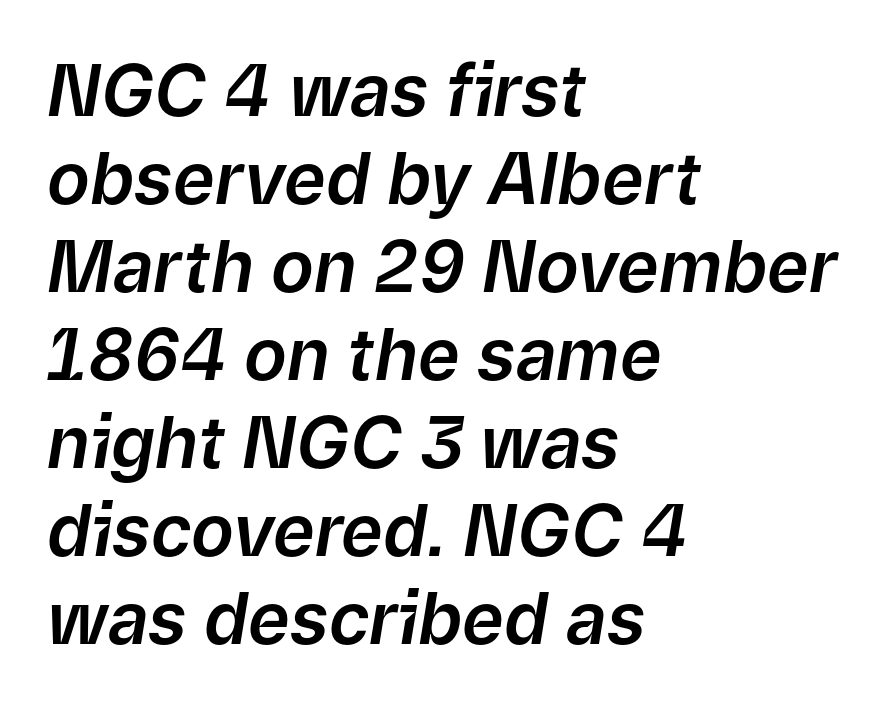
The face used here is rendered with its standard letterfit. Teacher's note: observe the even left margin — that is flush-left alignment. The zone under the glyphs is completely vacant. Does the lettering tilt? It does — this is italic. You could not count columns in this text — the font is proportionally spaced.
